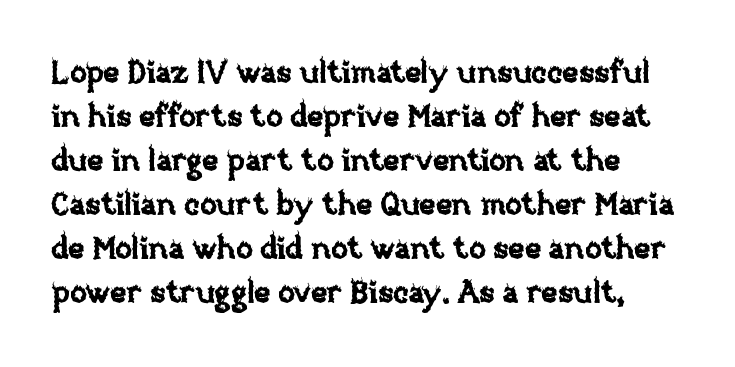
Note the varied advance widths — an 'i' is clearly narrower than an 'm'. Unlike italic type, these characters show no tilt at all. The specimen omits any rule beneath the text block's lines. Regular leading. Inter-character spacing is left at the font's built-in metrics.
